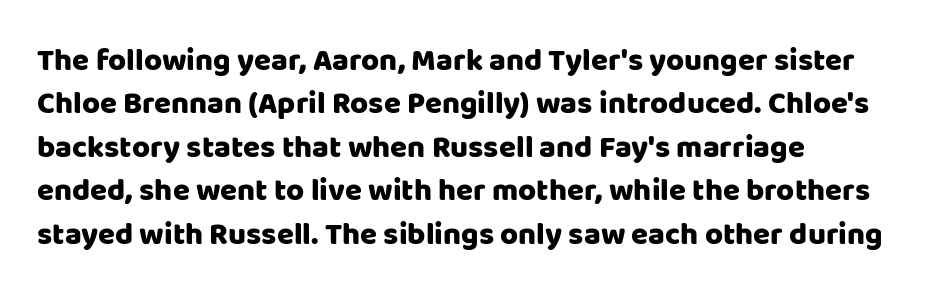
{"serif": "no", "italic": "no", "width": "normal", "stroke_contrast": "low", "x_height": "large", "monospaced": "no", "underline": "no", "align": "left", "line_spacing": "normal", "line_spacing_ratio": 1.4, "letter_spacing": "normal", "letter_spacing_em": 0.0, "glyph_px": 31}
